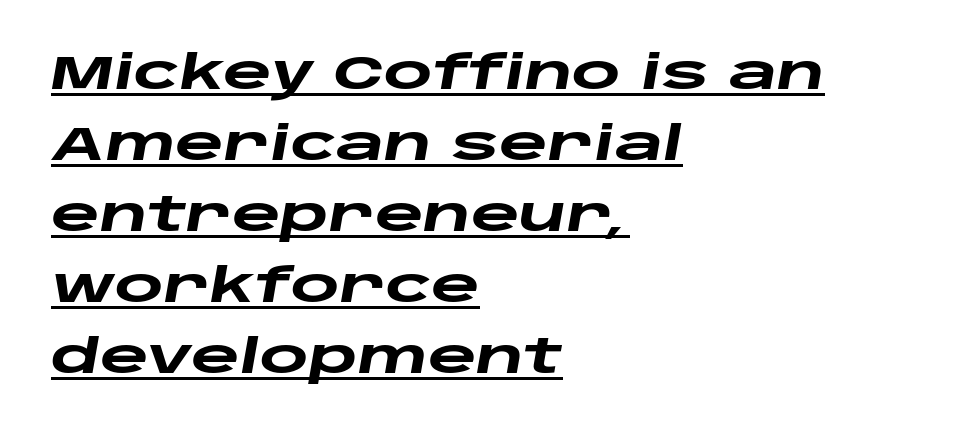
Q: Is the text bold? A: Yes.
Q: Is the text italic (slanted)? A: Yes, it leans right by about 10 degrees.
Q: Is the text underlined? A: Yes.
Q: How is the paragraph aligned? A: Left-aligned.
Q: Is the spacing between letters normal or unusually wide? A: Normal.
Q: Is the spacing between lines tight, normal or loose? A: Normal.
Q: Width (condensed, normal, or wide)? A: Wide.
Q: Stroke contrast? A: Low.
Q: x-height? A: Large.
Q: Monospaced? A: No.
